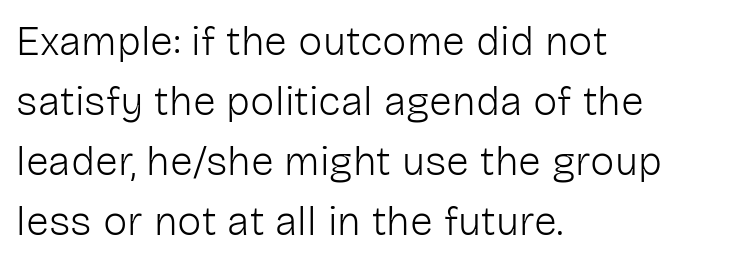
Is the type heavy? It reads as light-to-regular instead. This sample has the flowing, uneven cadence of proportional lettering. The leading is moderate, giving the passage an even texture. The ragged edge is on the right, which tells us the setting is flush left.
